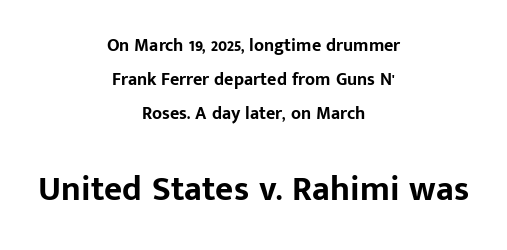
There is no visible air inserted between adjacent glyphs. Any mark beneath the type? The region is blank. These lines stack symmetrically, like a column narrowing and widening about its center. Compared with an ordinary text face, these strokes are far heavier — a full bold. Think of a printed novel: that variable character pitch is what you see here.
